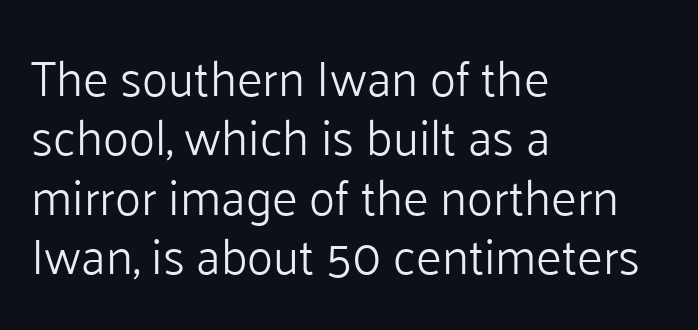
Q: Is the text bold? A: No.
Q: Is the text italic (slanted)? A: No, it is upright.
Q: Is the typeface a serif or a sans-serif typeface? A: Sans-serif.
Q: Is the text underlined? A: No.
Q: How is the paragraph aligned? A: Left-aligned.
Q: Is the spacing between letters normal or unusually wide? A: Normal.
Q: Width (condensed, normal, or wide)? A: Normal.
Q: Stroke contrast? A: Low.
Q: x-height? A: Medium.
Q: Monospaced? A: No.
